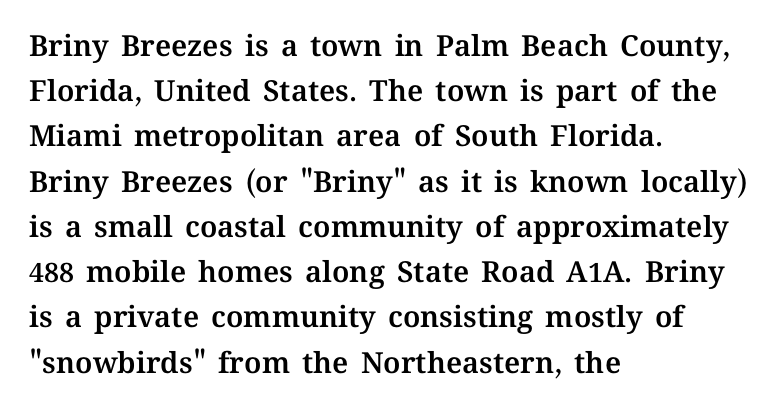
{"italic": "no", "width": "normal", "stroke_contrast": "medium", "x_height": "medium", "monospaced": "no", "underline": "no", "align": "left", "line_spacing": "normal", "line_spacing_ratio": 1.56, "letter_spacing": "normal", "letter_spacing_em": 0.0, "glyph_px": 29}
